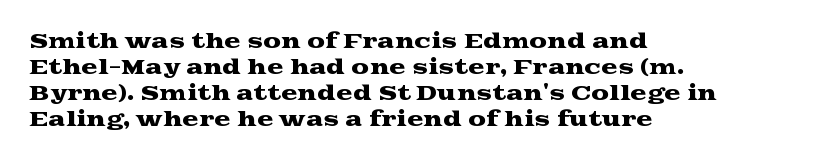
Q: Is the text italic (slanted)? A: No, it is upright.
Q: Is the text underlined? A: No.
Q: How is the paragraph aligned? A: Left-aligned.
Q: Is the spacing between letters normal or unusually wide? A: Normal.
Q: Is the spacing between lines tight, normal or loose? A: Normal.
